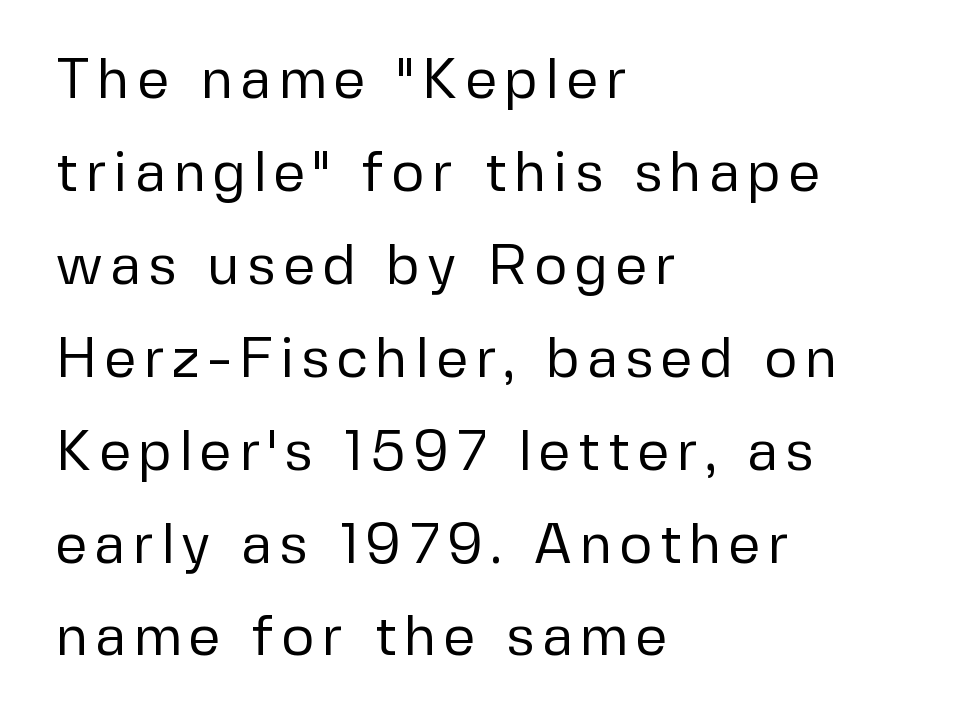
Q: Is the text bold? A: No.
Q: Is the text italic (slanted)? A: No, it is upright.
Q: Is the typeface a serif or a sans-serif typeface? A: Sans-serif.
Q: Is the text underlined? A: No.
Q: How is the paragraph aligned? A: Left-aligned.
Q: Is the spacing between lines tight, normal or loose? A: Normal.
Q: Width (condensed, normal, or wide)? A: Normal.
Q: Stroke contrast? A: Low.
Q: x-height? A: Medium.
Q: Monospaced? A: No.
